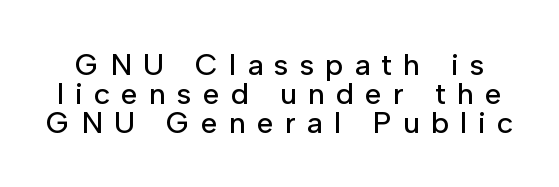
{"serif": "no", "italic": "no", "width": "normal", "stroke_contrast": "low", "x_height": "medium", "monospaced": "no", "underline": "no", "line_spacing": "tight", "line_spacing_ratio": 0.96, "letter_spacing": "wide", "letter_spacing_em": 0.38, "glyph_px": 30}
